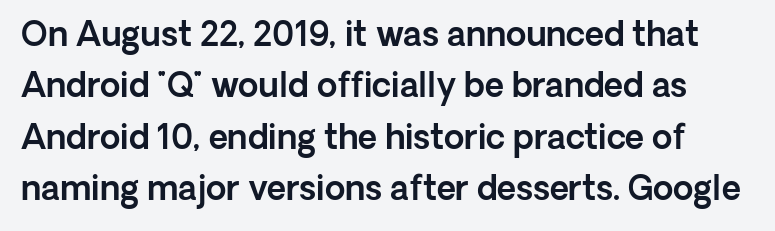
The image shows 33 px sans-serif type, upright; set normal line spacing (1.56x), normal letter spacing, not underlined; a medium x-height.
